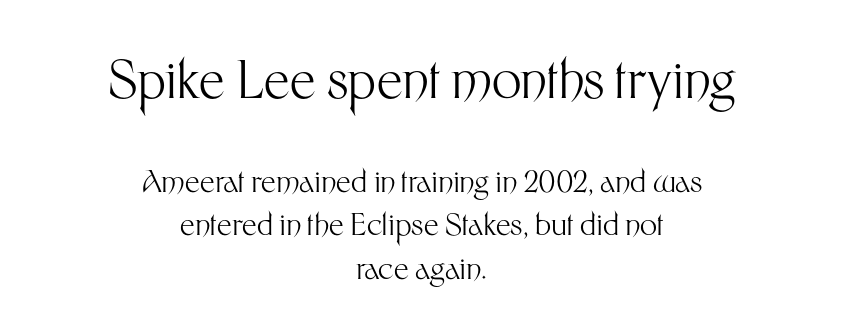
Q: Is the text bold? A: No.
Q: Is the text italic (slanted)? A: No, it is upright.
Q: Is the typeface a serif or a sans-serif typeface? A: Sans-serif.
Q: Is the text underlined? A: No.
Q: How is the paragraph aligned? A: Centered.
Q: Is the spacing between letters normal or unusually wide? A: Normal.
Q: Is the spacing between lines tight, normal or loose? A: Normal.
Q: Which block of text is set in a larger size, the first (top) or the second (bottom)? A: The first (top) one.
Q: Width (condensed, normal, or wide)? A: Normal.
Q: Stroke contrast? A: Medium.
Q: x-height? A: Medium.
Q: Monospaced? A: No.
